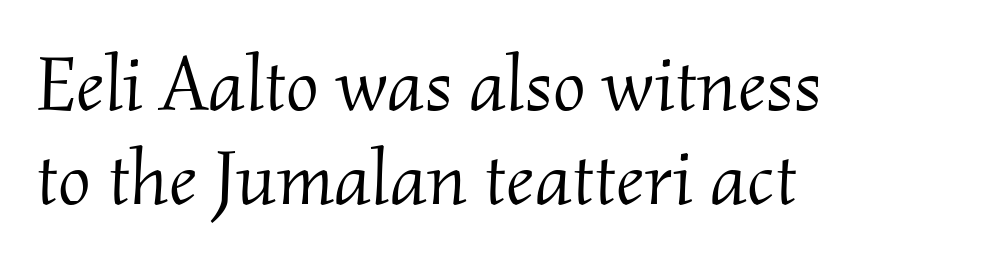
Q: Is the text bold? A: No.
Q: Is the text italic (slanted)? A: Yes, it leans right by about 2 degrees.
Q: Is the typeface a serif or a sans-serif typeface? A: Serif.
Q: Is the text underlined? A: No.
Q: How is the paragraph aligned? A: Left-aligned.
Q: Is the spacing between letters normal or unusually wide? A: Normal.
Q: Width (condensed, normal, or wide)? A: Normal.
Q: Stroke contrast? A: Medium.
Q: x-height? A: Small.
Q: Monospaced? A: No.
